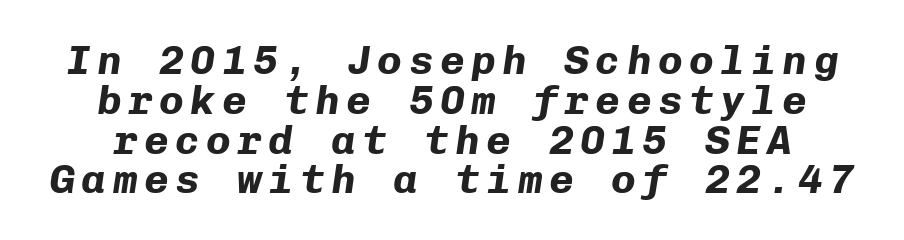
Q: Is the text bold? A: Yes.
Q: Is the text italic (slanted)? A: Yes, it leans right by about 8 degrees.
Q: Is the text underlined? A: No.
Q: Is the spacing between lines tight, normal or loose? A: Tight.
Q: Width (condensed, normal, or wide)? A: Normal.
Q: Stroke contrast? A: Low.
Q: x-height? A: Medium.
Q: Monospaced? A: Yes.
